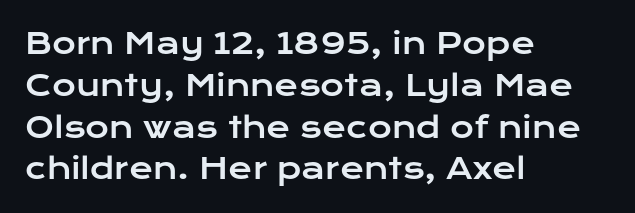
Q: Is the text italic (slanted)? A: No, it is upright.
Q: Is the typeface a serif or a sans-serif typeface? A: Sans-serif.
Q: Is the text underlined? A: No.
Q: How is the paragraph aligned? A: Left-aligned.
Q: Is the spacing between letters normal or unusually wide? A: Normal.
Q: Is the spacing between lines tight, normal or loose? A: Normal.
Q: Width (condensed, normal, or wide)? A: Wide.
Q: Stroke contrast? A: Low.
Q: x-height? A: Medium.
Q: Monospaced? A: No.
